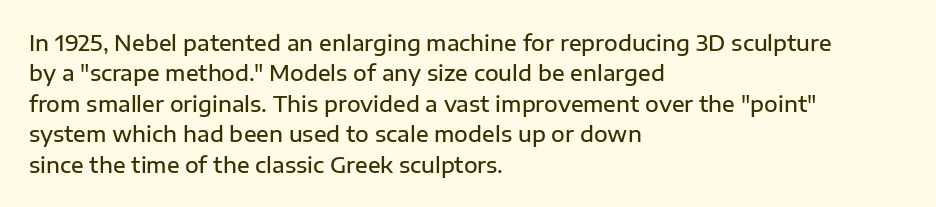
The image shows 21 px text type, upright; set left-aligned, normal line spacing (1.45x), normal letter spacing, not underlined.
